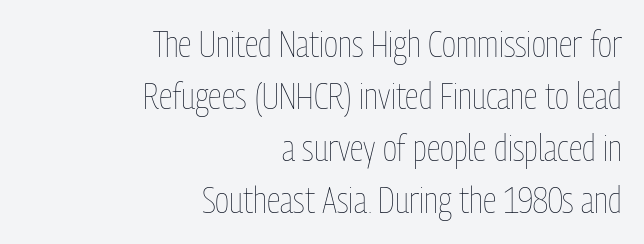
The compositor pushed each line to the right boundary. Vertical strokes here are truly vertical. Think of a printed novel: that variable character pitch is what you see here. The letters sit at their default tracking, neither squeezed nor spread. The designer left line spacing at the default.
